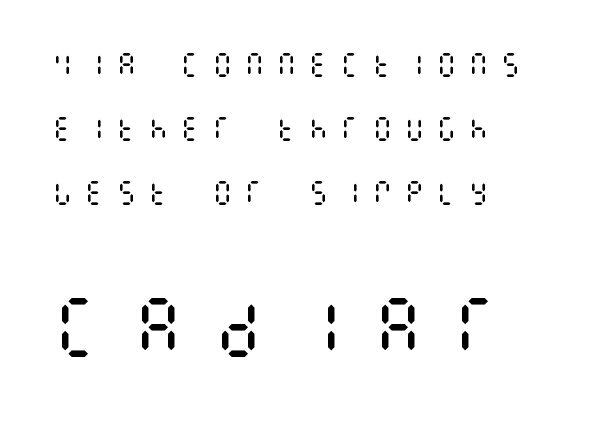
Glance below the letters and you will spot only blank space. Weight class: somewhere from thin through regular. You could only call the tracking loose — the letters float apart. Reading down the column, the eye jumps a long way to each next line.
